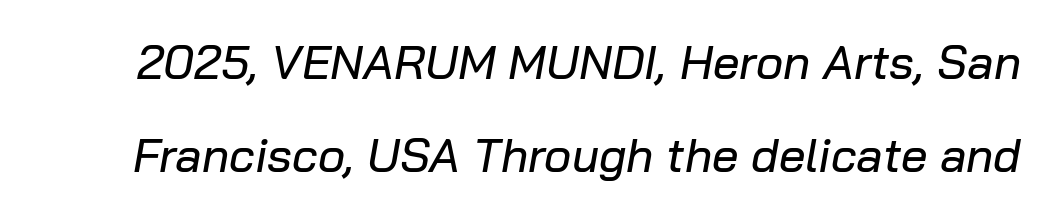
The image shows 47 px text type, italic (leaning right); set loose line spacing (1.97x), normal letter spacing, not underlined; low stroke contrast and a medium x-height.
